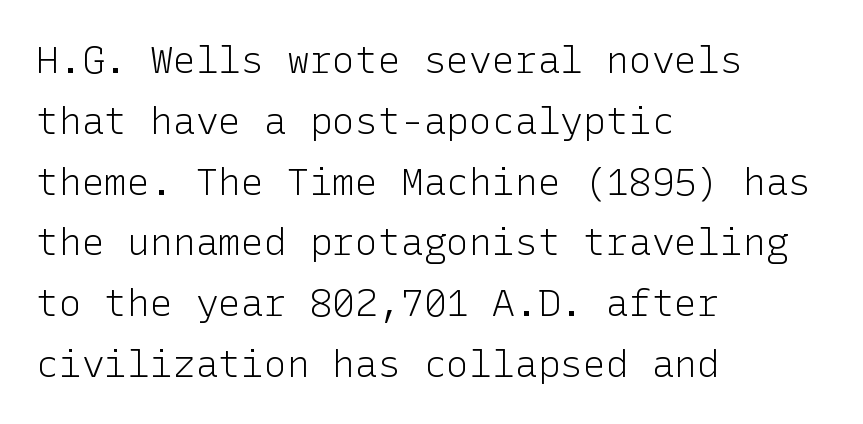
Is there any slant? The stems are plumb. Short note: letters normally spaced. Heft: none added — not bold. This sample uses a sans-serif face.
